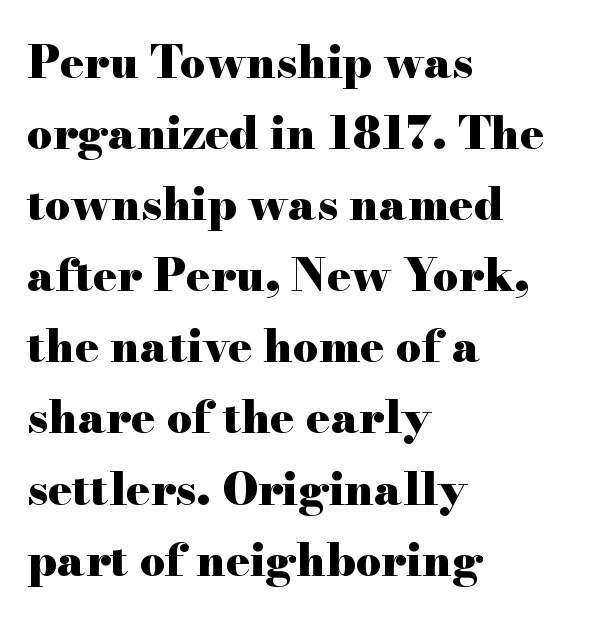
Q: Is the text bold? A: Yes.
Q: Is the text italic (slanted)? A: No, it is upright.
Q: Is the typeface a serif or a sans-serif typeface? A: Serif.
Q: Is the text underlined? A: No.
Q: How is the paragraph aligned? A: Left-aligned.
Q: Is the spacing between letters normal or unusually wide? A: Normal.
Q: Is the spacing between lines tight, normal or loose? A: Normal.
Q: Width (condensed, normal, or wide)? A: Wide.
Q: Stroke contrast? A: High.
Q: x-height? A: Small.
Q: Monospaced? A: No.
